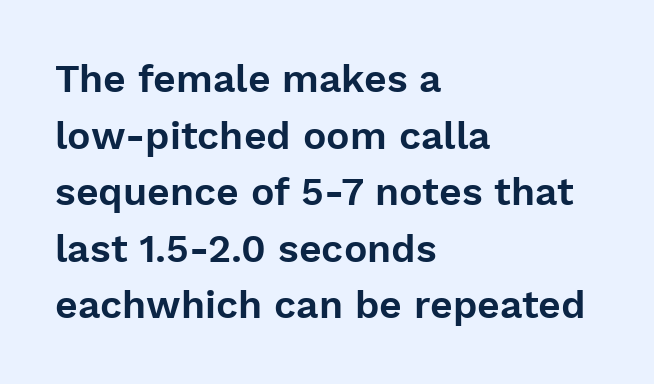
Q: Is the text italic (slanted)? A: No, it is upright.
Q: Is the typeface a serif or a sans-serif typeface? A: Sans-serif.
Q: Is the text underlined? A: No.
Q: How is the paragraph aligned? A: Left-aligned.
Q: Is the spacing between letters normal or unusually wide? A: Normal.
Q: Is the spacing between lines tight, normal or loose? A: Normal.
Q: Width (condensed, normal, or wide)? A: Normal.
Q: Stroke contrast? A: Low.
Q: x-height? A: Medium.
Q: Monospaced? A: No.
